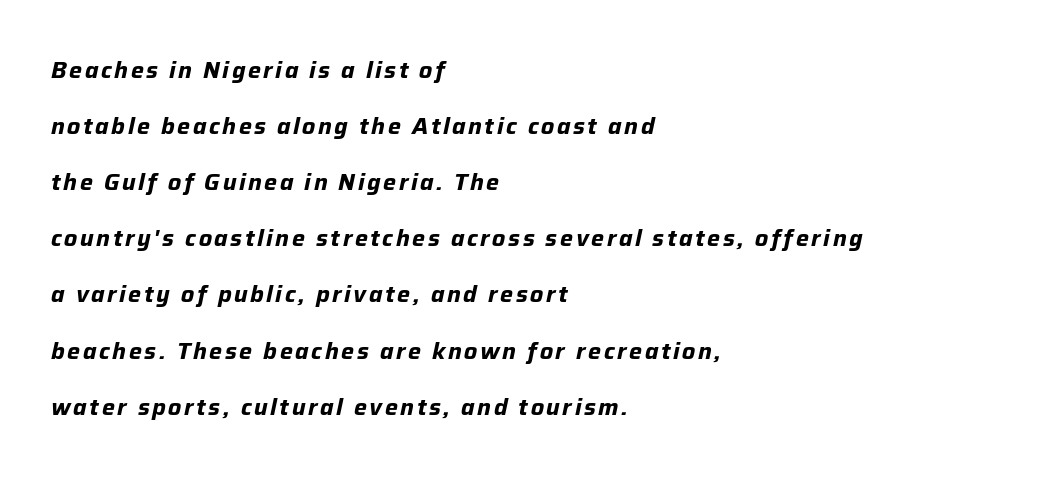
{"italic": "yes", "lean": "right", "slant_degrees": 12, "bold": "yes", "underline": "no", "align": "left", "line_spacing": "loose", "line_spacing_ratio": 2.44, "glyph_px": 23}
